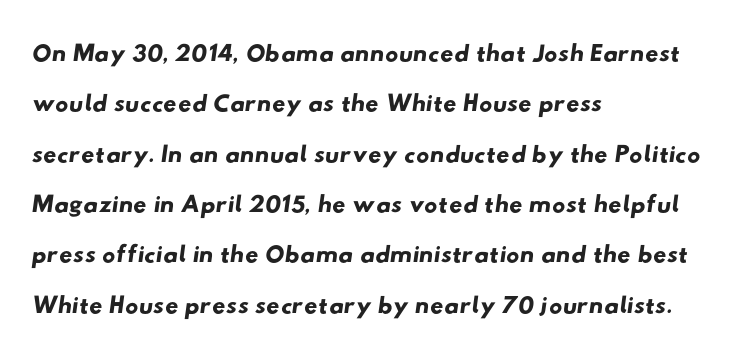
{"serif": "no", "width": "wide", "stroke_contrast": "low", "x_height": "small", "monospaced": "no", "underline": "no", "align": "left", "line_spacing": "normal", "line_spacing_ratio": 1.36, "letter_spacing": "normal", "letter_spacing_em": 0.0, "glyph_px": 37}
